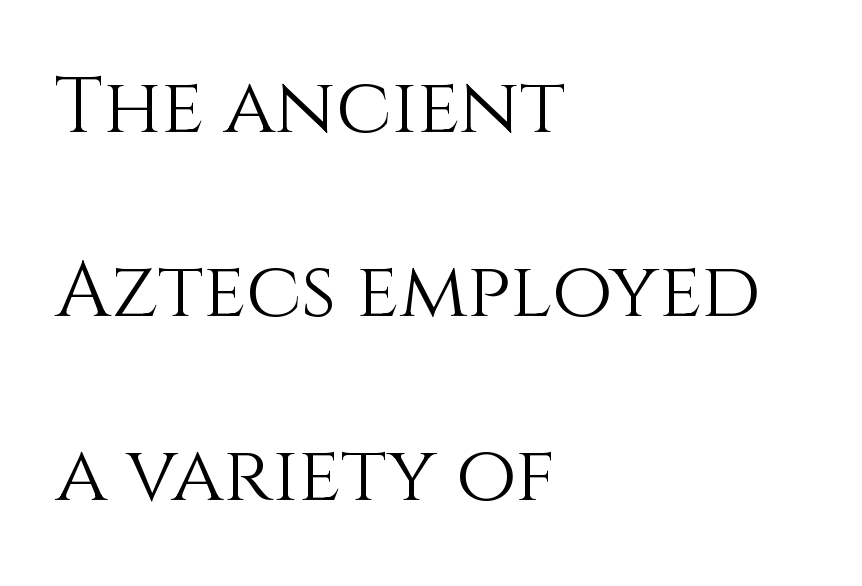
The image shows 78 px light type, upright; set left-aligned, loose line spacing (2.36x), normal letter spacing, not underlined; medium stroke contrast and a large x-height.
